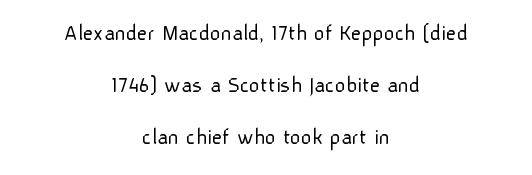
The image shows 23 px text type, upright; set centered, loose line spacing (2.26x), normal letter spacing, not underlined.
